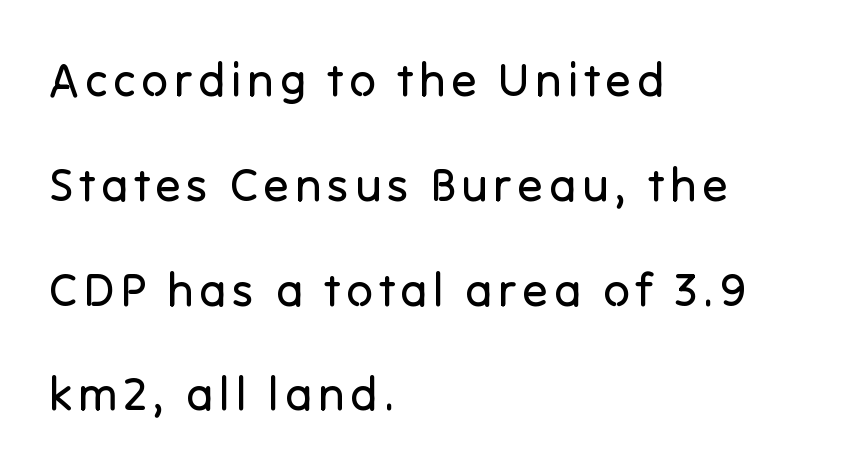
The image shows 47 px regular-weight sans-serif type, upright; set left-aligned, loose line spacing (2.23x), not underlined; low stroke contrast and a medium x-height.
